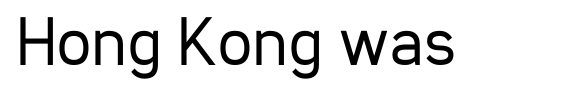
Nothing heavy about these letters — not bold at all. It's the straight-up-and-down kind of type. Looks like regular typesetting: each glyph gets only the width it needs. Honestly, there is no underline to notice here at all. Font category for this specimen: sans-serif. Tracking value appears to be zero — textbook default spacing.
